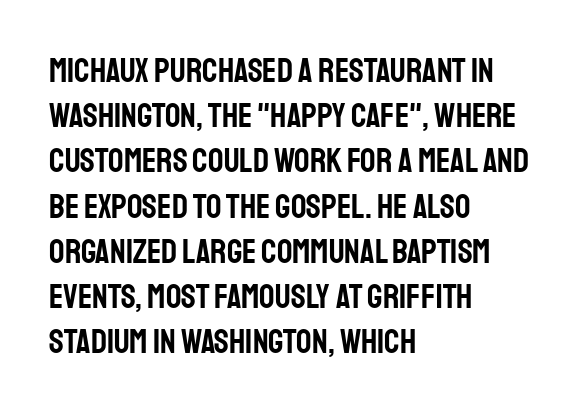
The image shows 34 px condensed sans-serif type, upright; set left-aligned, normal line spacing (1.33x), normal letter spacing, not underlined; low stroke contrast and a large x-height.
